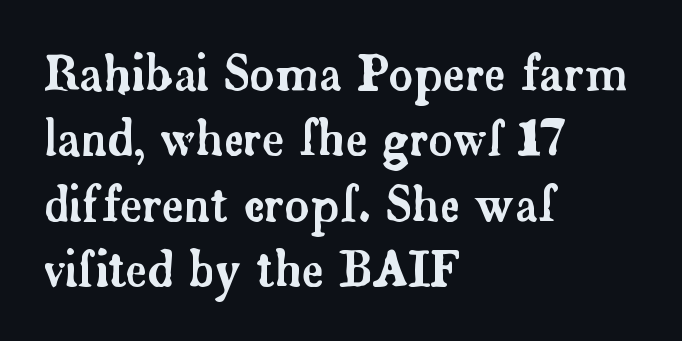
Q: Is the text italic (slanted)? A: No, it is upright.
Q: Is the typeface a serif or a sans-serif typeface? A: Serif.
Q: Is the text underlined? A: No.
Q: How is the paragraph aligned? A: Left-aligned.
Q: Is the spacing between letters normal or unusually wide? A: Normal.
Q: Is the spacing between lines tight, normal or loose? A: Normal.
Q: Width (condensed, normal, or wide)? A: Normal.
Q: Stroke contrast? A: Low.
Q: x-height? A: Small.
Q: Monospaced? A: No.
